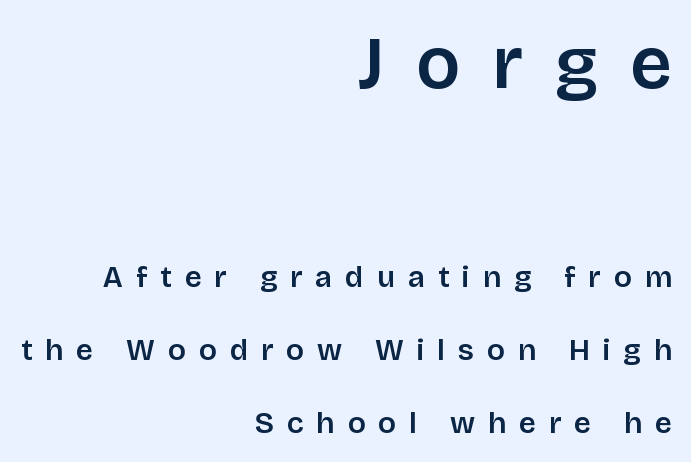
{"serif": "no", "italic": "no", "bold": "semi", "weight": "semibold", "width": "normal", "stroke_contrast": "low", "x_height": "large", "monospaced": "no", "underline": "no", "align": "right", "line_spacing": "loose", "line_spacing_ratio": 2.44, "letter_spacing": "wide", "letter_spacing_em": 0.43, "larger_block": "first", "size_ratio": 2.47, "glyph_px": 74}
